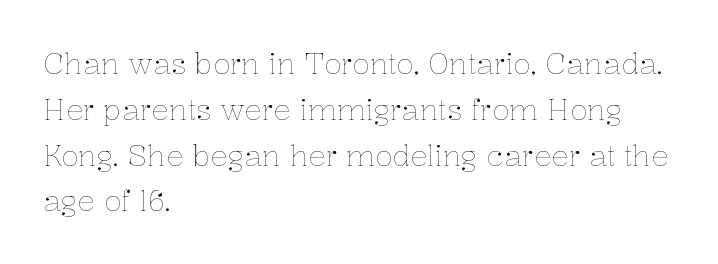
The image shows 29 px thin type, upright; set left-aligned, normal line spacing (1.58x), normal letter spacing, not underlined; low stroke contrast and a medium x-height.
